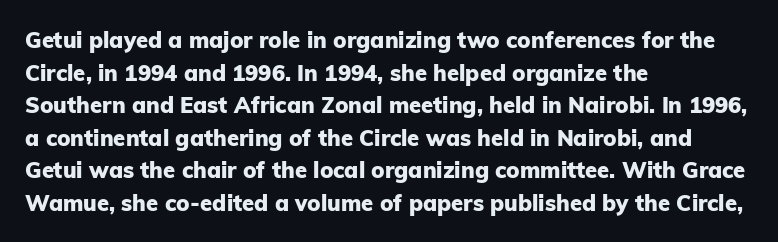
The image shows 22 px bold type, upright; set left-aligned, normal line spacing (1.48x), normal letter spacing, not underlined.
